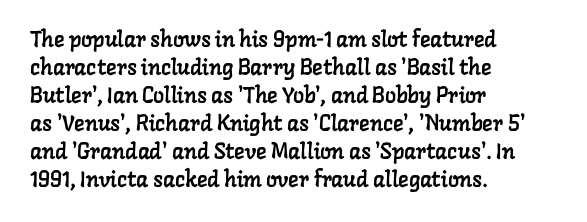
Q: Is the text underlined? A: No.
Q: How is the paragraph aligned? A: Left-aligned.
Q: Is the spacing between letters normal or unusually wide? A: Normal.
Q: Is the spacing between lines tight, normal or loose? A: Normal.
